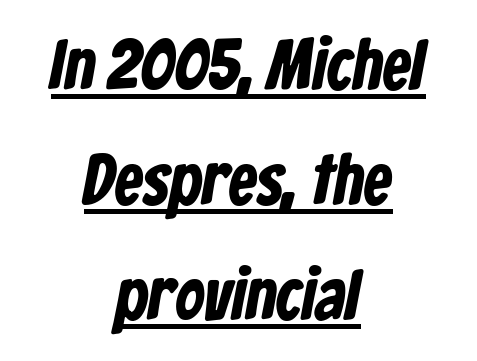
Q: Is the text bold? A: Yes.
Q: Is the typeface a serif or a sans-serif typeface? A: Sans-serif.
Q: Is the text underlined? A: Yes.
Q: How is the paragraph aligned? A: Centered.
Q: Is the spacing between letters normal or unusually wide? A: Normal.
Q: Is the spacing between lines tight, normal or loose? A: Normal.
Q: Width (condensed, normal, or wide)? A: Condensed.
Q: Stroke contrast? A: Low.
Q: x-height? A: Medium.
Q: Monospaced? A: No.
